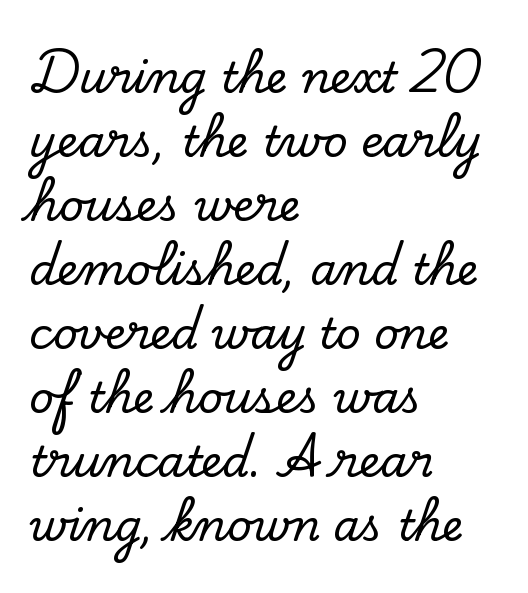
Q: Is the text italic (slanted)? A: Yes.
Q: Is the typeface a serif or a sans-serif typeface? A: Serif.
Q: Is the text underlined? A: No.
Q: How is the paragraph aligned? A: Left-aligned.
Q: Is the spacing between letters normal or unusually wide? A: Normal.
Q: Is the spacing between lines tight, normal or loose? A: Normal.
Q: Width (condensed, normal, or wide)? A: Normal.
Q: Stroke contrast? A: Low.
Q: x-height? A: Small.
Q: Monospaced? A: No.
